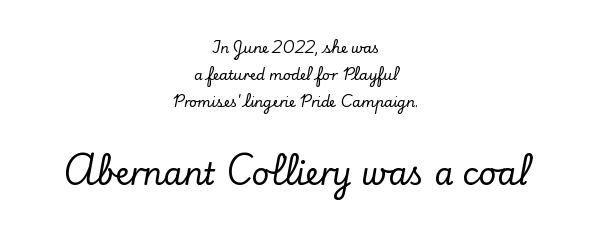
Q: Is the text italic (slanted)? A: Yes.
Q: Is the typeface a serif or a sans-serif typeface? A: Serif.
Q: Is the text underlined? A: No.
Q: How is the paragraph aligned? A: Centered.
Q: Is the spacing between letters normal or unusually wide? A: Normal.
Q: Is the spacing between lines tight, normal or loose? A: Loose.
Q: Which block of text is set in a larger size, the first (top) or the second (bottom)? A: The second (bottom) one.
Q: Width (condensed, normal, or wide)? A: Normal.
Q: Stroke contrast? A: Low.
Q: x-height? A: Small.
Q: Monospaced? A: No.
